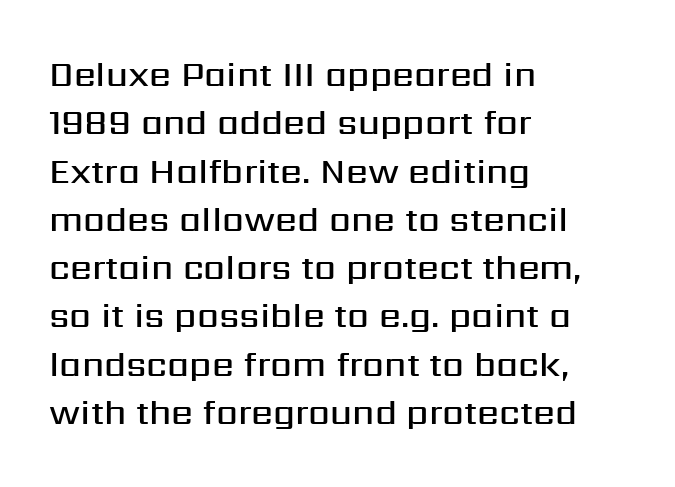
Q: Is the text bold? A: Semi-bold.
Q: Is the text italic (slanted)? A: No, it is upright.
Q: Is the typeface a serif or a sans-serif typeface? A: Sans-serif.
Q: Is the text underlined? A: No.
Q: How is the paragraph aligned? A: Left-aligned.
Q: Is the spacing between letters normal or unusually wide? A: Normal.
Q: Is the spacing between lines tight, normal or loose? A: Normal.
Q: Width (condensed, normal, or wide)? A: Normal.
Q: Stroke contrast? A: Medium.
Q: x-height? A: Medium.
Q: Monospaced? A: No.
